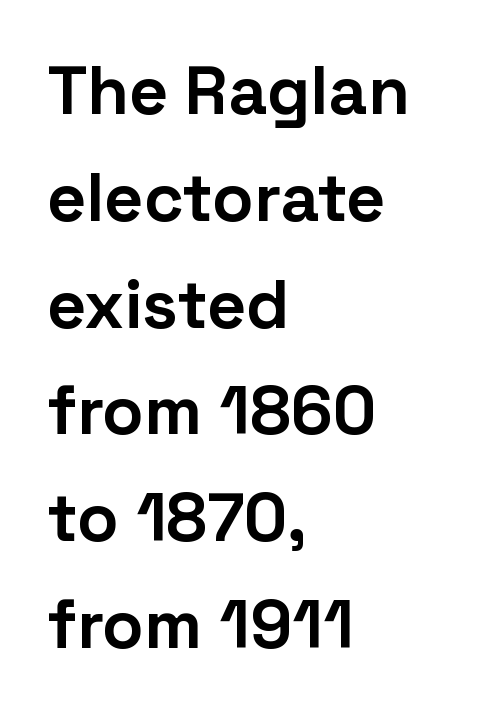
Posture: straight, roman, zero tilt. The font family rendered here belongs to the sans-serif group. The letters sit at their default tracking, neither squeezed nor spread. The words here are not underlined. The lines in this sample share a left origin and differ only in where they stop. The passage shown is typed in a proportional face where columns would drift.
